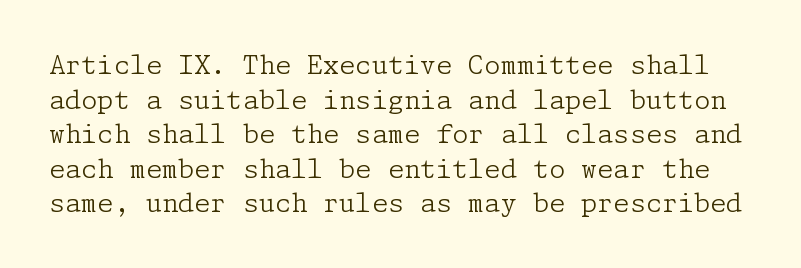
Q: Is the text bold? A: No.
Q: Is the text italic (slanted)? A: No, it is upright.
Q: Is the text underlined? A: No.
Q: Is the spacing between letters normal or unusually wide? A: Normal.
Q: Is the spacing between lines tight, normal or loose? A: Normal.
